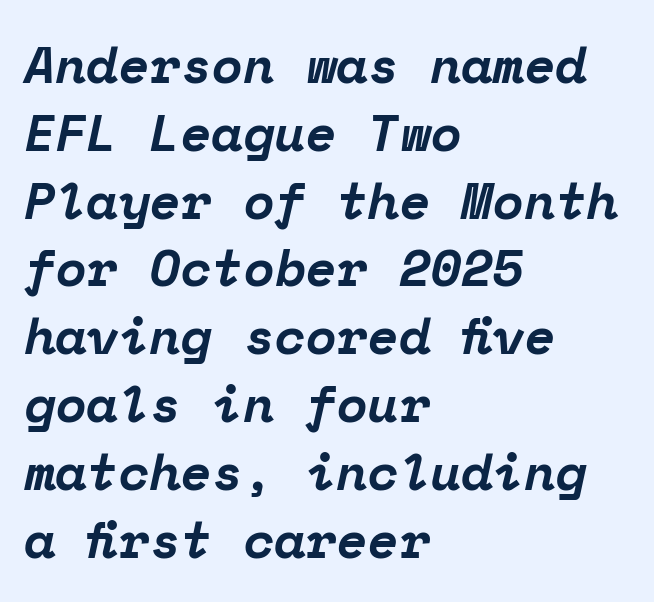
Q: Is the text bold? A: Yes.
Q: Is the text italic (slanted)? A: Yes, it leans right by about 12 degrees.
Q: Is the typeface a serif or a sans-serif typeface? A: Serif.
Q: Is the text underlined? A: No.
Q: How is the paragraph aligned? A: Left-aligned.
Q: Is the spacing between letters normal or unusually wide? A: Normal.
Q: Is the spacing between lines tight, normal or loose? A: Normal.
Q: Width (condensed, normal, or wide)? A: Normal.
Q: Stroke contrast? A: Low.
Q: x-height? A: Medium.
Q: Monospaced? A: Yes.
